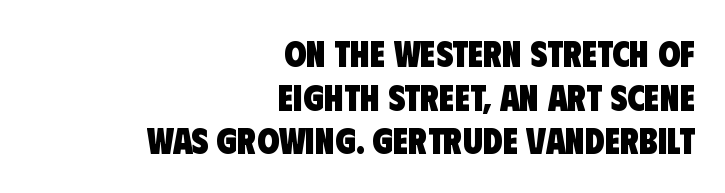
The image shows 36 px heavy, condensed sans-serif type; set right-aligned, line spacing 1.21x, normal letter spacing, not underlined; low stroke contrast and a large x-height.
